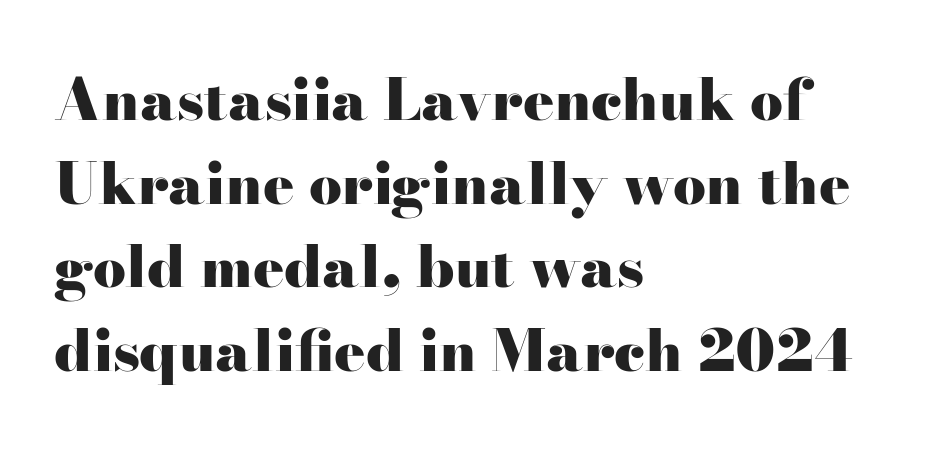
Does the leading feel generous? No, just average. This sample uses an upright cut, with every glyph sitting square on the baseline. Do the characters align in a grid? No, the font is proportional. A typesetter would label this face a serif. Students, note that the glyphs here touch the page at normal intervals. Where is the straight margin? On the left.
